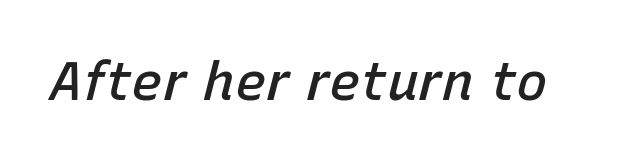
Q: Is the text bold? A: Semi-bold.
Q: Is the text italic (slanted)? A: Yes, it leans right by about 15 degrees.
Q: Is the text underlined? A: No.
Q: Is the spacing between letters normal or unusually wide? A: Normal.
Q: Width (condensed, normal, or wide)? A: Normal.
Q: Stroke contrast? A: Low.
Q: x-height? A: Medium.
Q: Monospaced? A: No.
